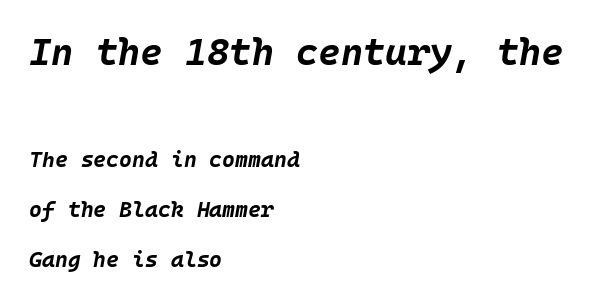
The image shows 38 px bold type, italic (leaning right); set left-aligned, loose line spacing (2.27x), normal letter spacing, not underlined; the first (top) block is 1.73x larger; low stroke contrast and a large x-height.
